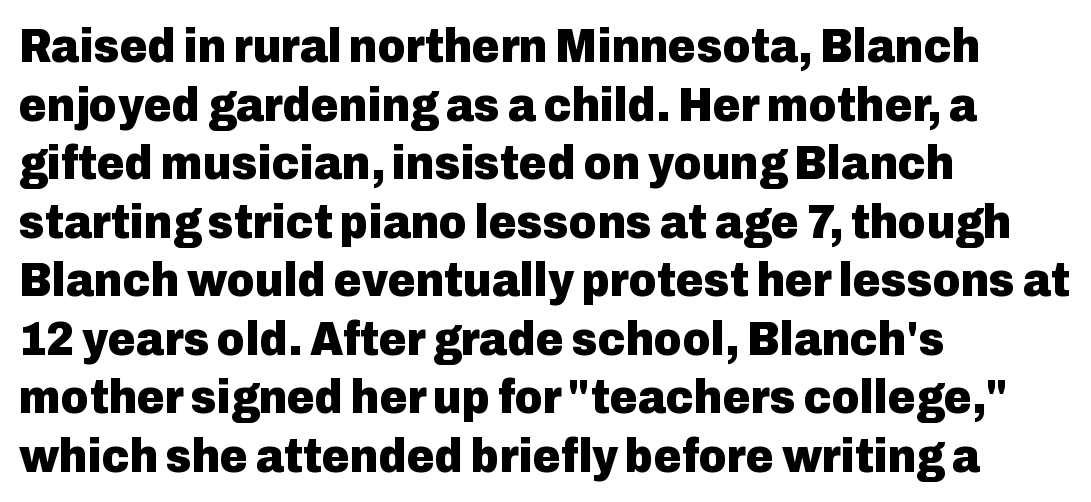
{"serif": "no", "italic": "no", "bold": "yes", "weight": "heavy", "width": "normal", "stroke_contrast": "low", "x_height": "medium", "monospaced": "no", "underline": "no", "align": "left", "line_spacing_ratio": 1.22, "letter_spacing": "normal", "letter_spacing_em": 0.0, "glyph_px": 48}
